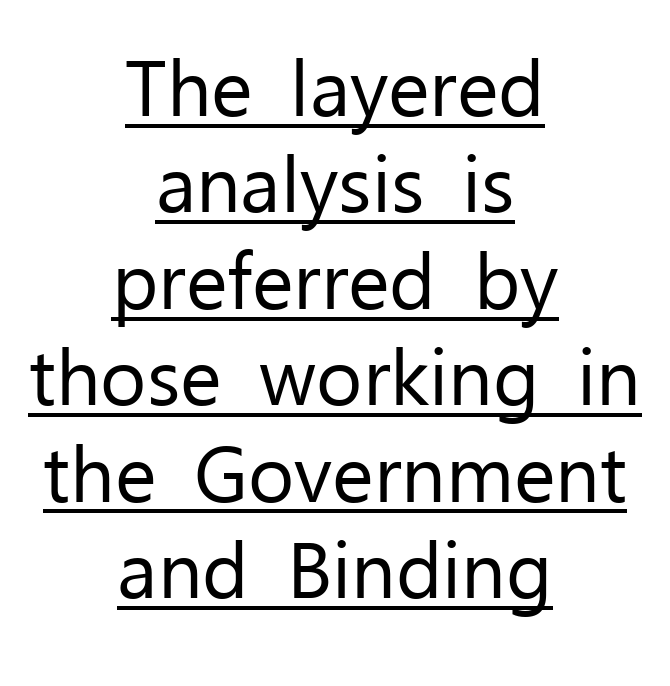
Is the type heavy? It reads as light-to-regular instead. Italic? Not at all — the glyphs are vertical. Underlining? Definitely there. The rendering positions every line midway between the sides. Character widths vary here, with narrow letters taking less room than wide ones. To sum up the face: it is a sans, with no serifs.
